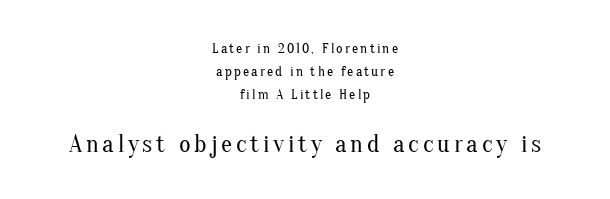
The image shows 25 px text type, upright; set centered, normal line spacing (1.64x), not underlined; the second (bottom) block is 1.79x larger.
